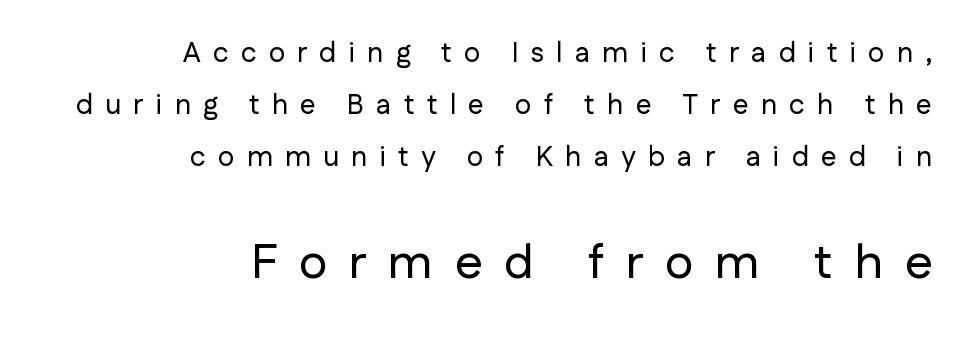
{"serif": "no", "italic": "no", "width": "normal", "stroke_contrast": "low", "x_height": "medium", "monospaced": "no", "underline": "no", "align": "right", "line_spacing_ratio": 1.85, "letter_spacing": "wide", "letter_spacing_em": 0.44, "larger_block": "second", "size_ratio": 1.75, "glyph_px": 49}
